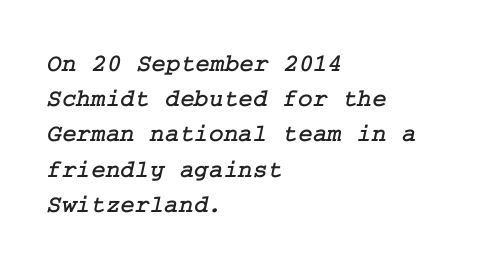
The image shows 25 px text type; set left-aligned, normal line spacing (1.41x), normal letter spacing, not underlined.
